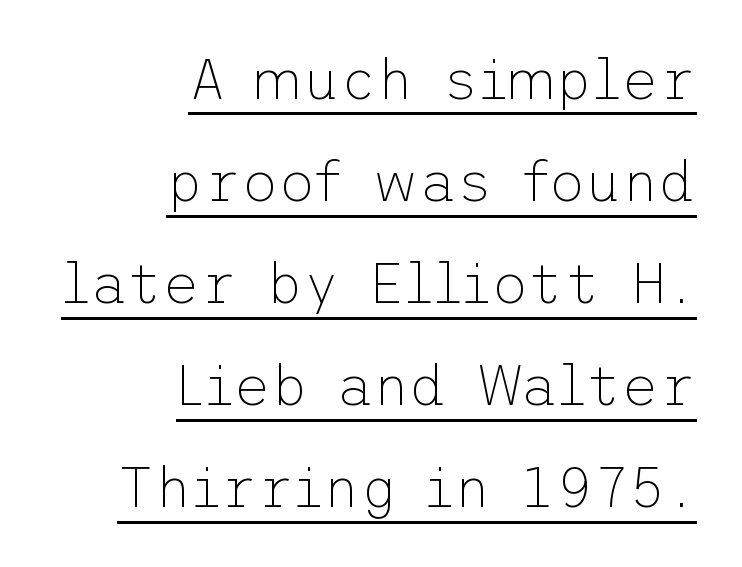
This sample uses a sans-serif face. There is no visible air inserted between adjacent glyphs. This rendering uses right alignment, leaving the left contour irregular. A typesetter would mark this as roman, not italic.
